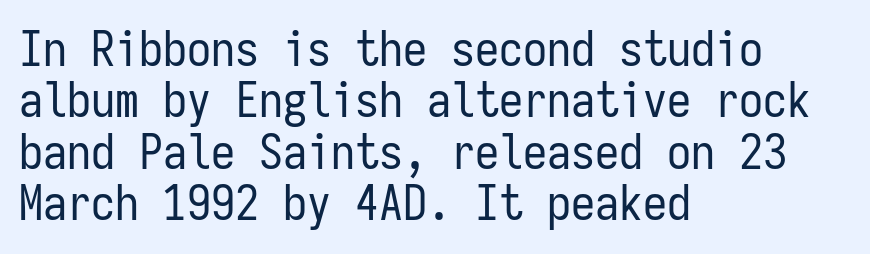
Q: Is the text bold? A: No.
Q: Is the text italic (slanted)? A: No, it is upright.
Q: Is the typeface a serif or a sans-serif typeface? A: Sans-serif.
Q: Is the text underlined? A: No.
Q: How is the paragraph aligned? A: Left-aligned.
Q: Is the spacing between letters normal or unusually wide? A: Normal.
Q: Is the spacing between lines tight, normal or loose? A: Tight.
Q: Width (condensed, normal, or wide)? A: Condensed.
Q: Stroke contrast? A: Low.
Q: x-height? A: Medium.
Q: Monospaced? A: Yes.
